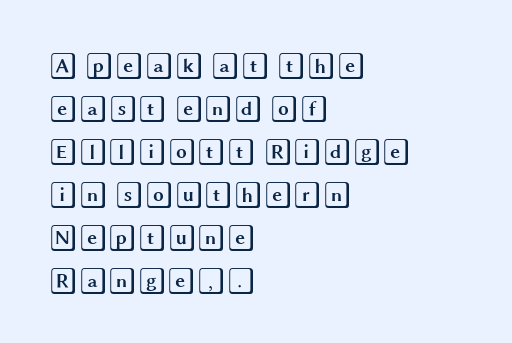
Q: Is the text italic (slanted)? A: No, it is upright.
Q: Is the text underlined? A: No.
Q: How is the paragraph aligned? A: Left-aligned.
Q: Is the spacing between letters normal or unusually wide? A: Normal.
Q: Is the spacing between lines tight, normal or loose? A: Normal.
